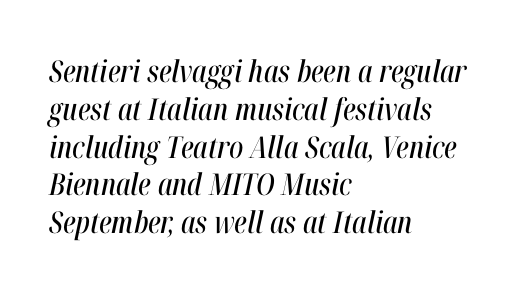
{"italic": "yes", "lean": "right", "slant_degrees": 12, "width": "condensed", "stroke_contrast": "high", "x_height": "medium", "monospaced": "no", "underline": "no", "align": "left", "line_spacing": "normal", "line_spacing_ratio": 1.26, "letter_spacing": "normal", "letter_spacing_em": 0.0, "glyph_px": 30}
